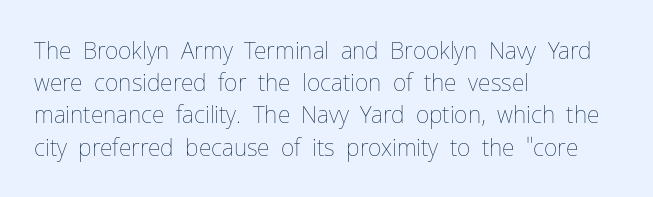
Q: Is the text bold? A: No.
Q: Is the text italic (slanted)? A: No, it is upright.
Q: Is the text underlined? A: No.
Q: How is the paragraph aligned? A: Left-aligned.
Q: Is the spacing between letters normal or unusually wide? A: Normal.
Q: Is the spacing between lines tight, normal or loose? A: Normal.
